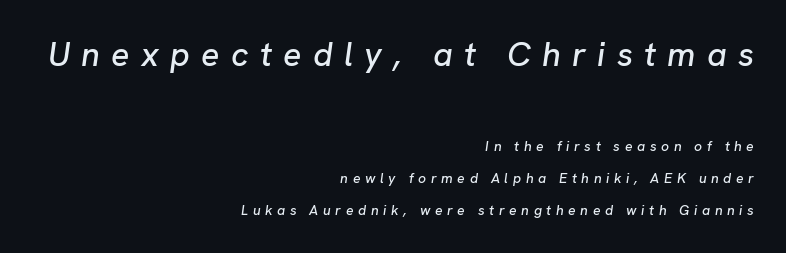
{"italic": "yes", "lean": "right", "slant_degrees": 8, "width": "normal", "stroke_contrast": "low", "x_height": "medium", "monospaced": "no", "underline": "no", "align": "right", "line_spacing": "loose", "line_spacing_ratio": 2.29, "letter_spacing": "wide", "letter_spacing_em": 0.33, "larger_block": "first", "size_ratio": 2.43, "glyph_px": 34}
